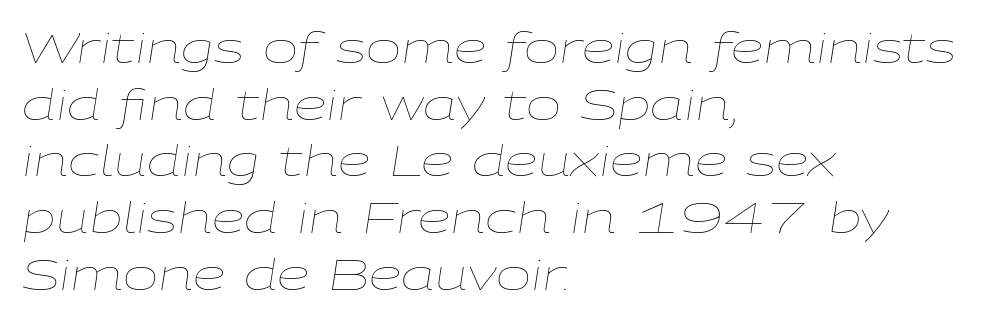
{"italic": "yes", "lean": "right", "slant_degrees": 9, "bold": "no", "weight": "thin", "width": "wide", "stroke_contrast": "low", "x_height": "medium", "monospaced": "no", "underline": "no", "align": "left", "line_spacing": "normal", "line_spacing_ratio": 1.35, "letter_spacing": "normal", "letter_spacing_em": 0.0, "glyph_px": 42}
